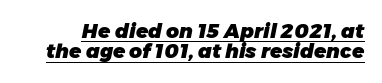
{"italic": "yes", "lean": "right", "slant_degrees": 11, "bold": "yes", "underline": "yes", "line_spacing": "tight", "line_spacing_ratio": 1.01, "letter_spacing": "normal", "letter_spacing_em": 0.0, "glyph_px": 20}
